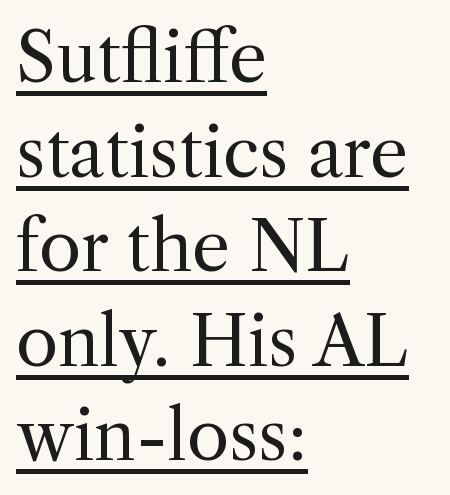
The image shows 68 px regular-weight serif type, upright; set left-aligned, normal line spacing (1.39x), normal letter spacing, underlined; a medium x-height.
